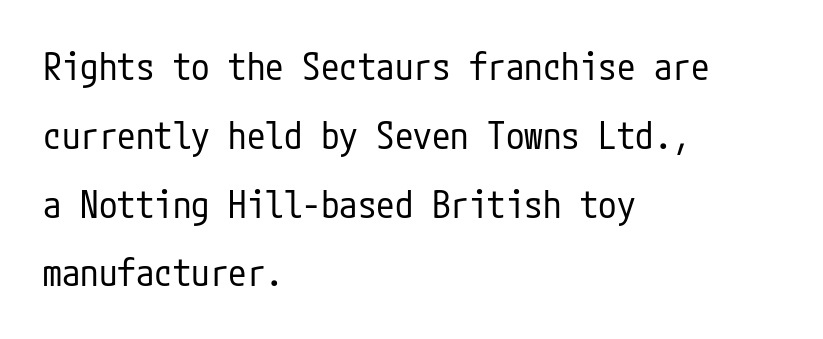
Q: Is the text bold? A: No.
Q: Is the text italic (slanted)? A: No, it is upright.
Q: Is the typeface a serif or a sans-serif typeface? A: Sans-serif.
Q: Is the text underlined? A: No.
Q: How is the paragraph aligned? A: Left-aligned.
Q: Is the spacing between letters normal or unusually wide? A: Normal.
Q: Width (condensed, normal, or wide)? A: Condensed.
Q: Stroke contrast? A: Low.
Q: x-height? A: Medium.
